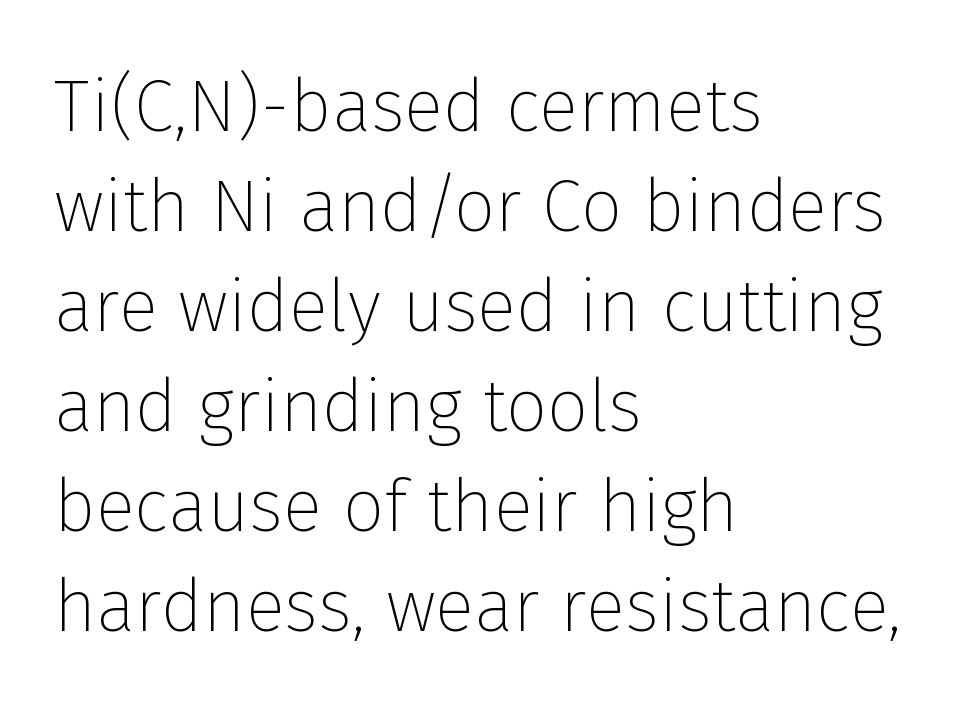
The image shows 73 px thin sans-serif type, upright; set left-aligned, normal line spacing (1.37x), normal letter spacing, not underlined; low stroke contrast and a medium x-height.
